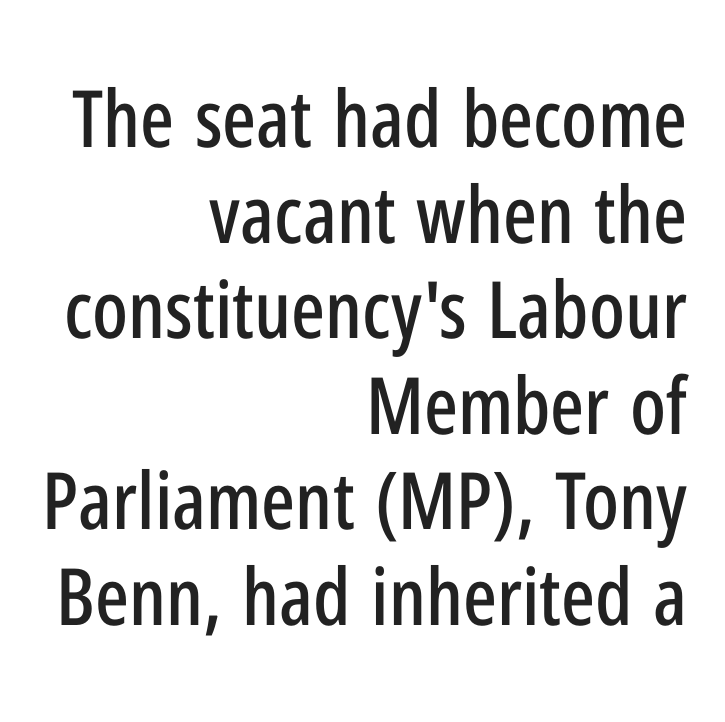
Character widths vary here, with narrow letters taking less room than wide ones. Is there any slant? The stems are plumb. Caption: multi-line text, flush right, ragged left. A bare baseline throughout the passage. Regarding serifs, this sample does without them.
